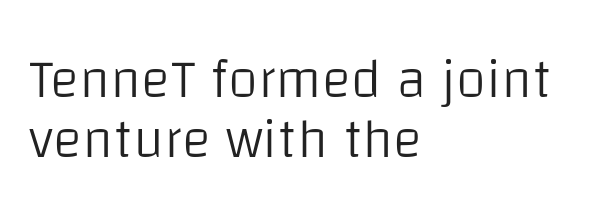
{"serif": "no", "italic": "no", "bold": "no", "weight": "light", "width": "normal", "stroke_contrast": "low", "x_height": "large", "monospaced": "no", "underline": "no", "align": "left", "line_spacing": "tight", "line_spacing_ratio": 1.09, "letter_spacing": "normal", "letter_spacing_em": 0.0, "glyph_px": 55}
